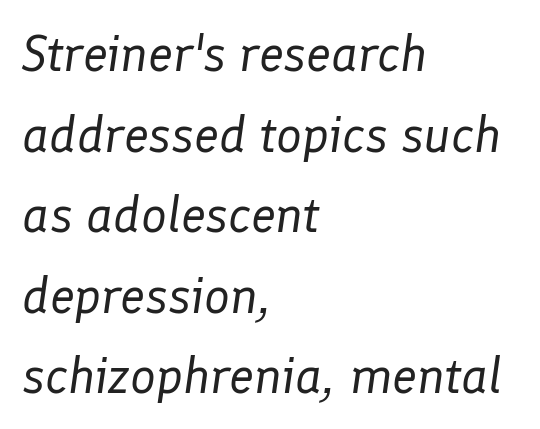
{"italic": "yes", "lean": "right", "slant_degrees": 8, "bold": "no", "weight": "regular", "width": "normal", "stroke_contrast": "low", "x_height": "medium", "monospaced": "no", "underline": "no", "align": "left", "line_spacing": "normal", "line_spacing_ratio": 1.58, "letter_spacing": "normal", "letter_spacing_em": 0.0, "glyph_px": 51}
